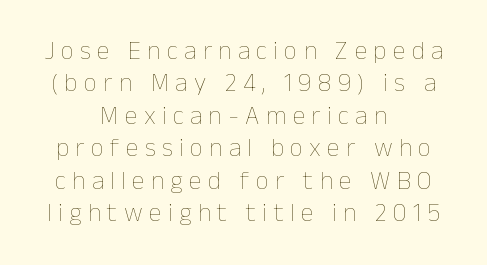
Q: Is the text bold? A: No.
Q: Is the text italic (slanted)? A: No, it is upright.
Q: Is the text underlined? A: No.
Q: How is the paragraph aligned? A: Centered.
Q: Is the spacing between letters normal or unusually wide? A: Unusually wide.
Q: Is the spacing between lines tight, normal or loose? A: Normal.
